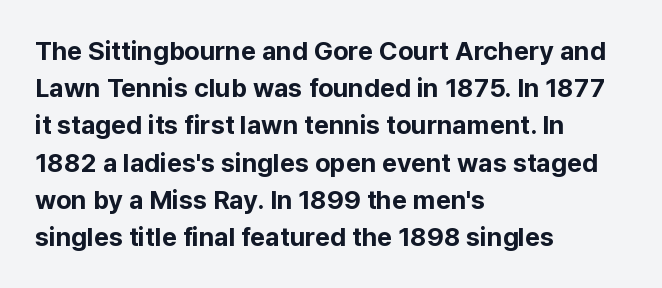
The image shows 26 px bold type, upright; set left-aligned, normal line spacing (1.43x), normal letter spacing, not underlined.
